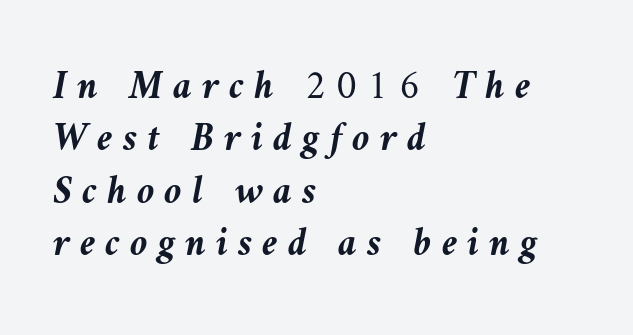
Q: Is the text bold? A: Yes.
Q: Is the text italic (slanted)? A: Yes, it leans left by about 10 degrees.
Q: Is the text underlined? A: No.
Q: How is the paragraph aligned? A: Left-aligned.
Q: Is the spacing between letters normal or unusually wide? A: Unusually wide.
Q: Is the spacing between lines tight, normal or loose? A: Normal.
Q: Width (condensed, normal, or wide)? A: Normal.
Q: Stroke contrast? A: Medium.
Q: x-height? A: Medium.
Q: Monospaced? A: No.
